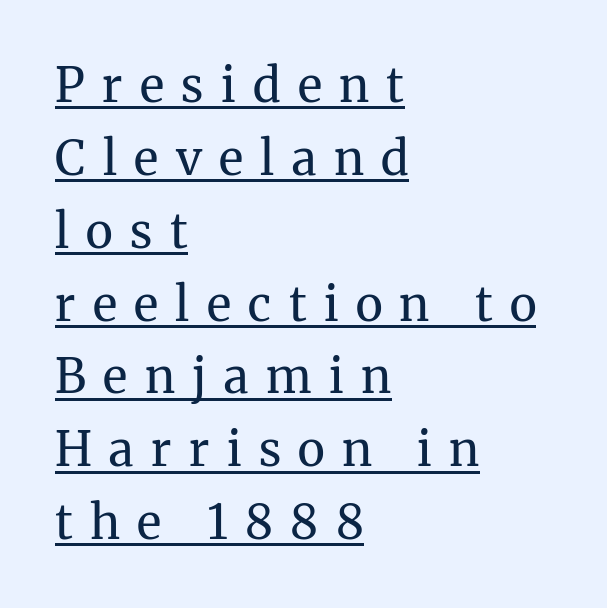
Q: Is the text bold? A: No.
Q: Is the text italic (slanted)? A: No, it is upright.
Q: Is the typeface a serif or a sans-serif typeface? A: Serif.
Q: Is the text underlined? A: Yes.
Q: How is the paragraph aligned? A: Left-aligned.
Q: Is the spacing between letters normal or unusually wide? A: Unusually wide.
Q: Is the spacing between lines tight, normal or loose? A: Normal.
Q: Width (condensed, normal, or wide)? A: Normal.
Q: Stroke contrast? A: Medium.
Q: x-height? A: Medium.
Q: Monospaced? A: No.
